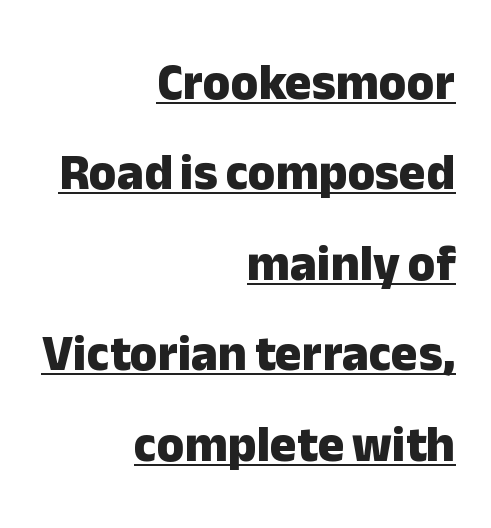
The letters advance in unequal steps, a hallmark of proportional type. I'd describe the lettering as bold — thick and assertive. The lettering stays uniformly vertical, giving the passage a roman look. In designer terms, the underline attribute is active on this setting.
